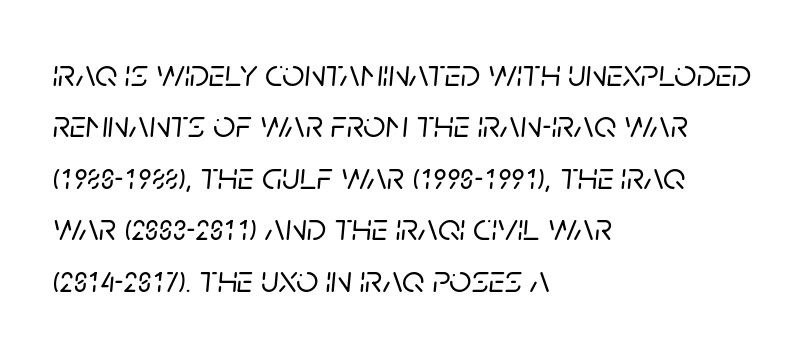
The image shows 39 px text type, italic (leaning right); set left-aligned, normal line spacing (1.32x), normal letter spacing, not underlined; low stroke contrast and a large x-height.
